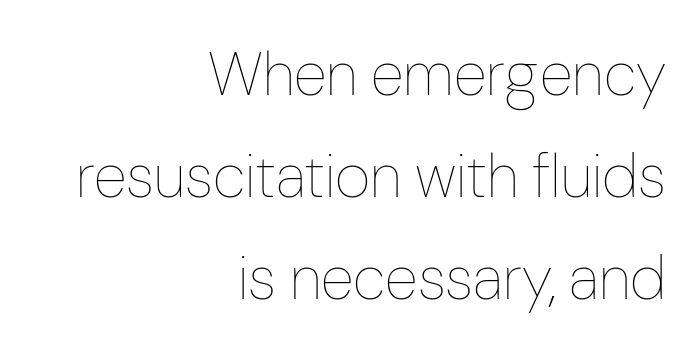
Interline gaps are of average width in this sample. Line endings align vertically; line beginnings do not. The specimen omits any rule beneath the text block's lines. You could not count columns in this text — the font is proportionally spaced.
